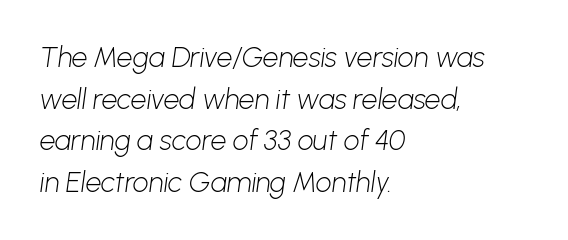
Letters have the restrained weight of plain body copy at most. Does the leading feel generous? No, just average. The rag falls on the right side of this text block. The rendering uses natural spacing where letterforms have individual widths. Regarding serifs, this sample does without them. Nobody touched the tracking dial on this one.
